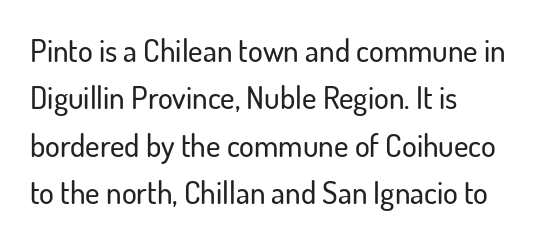
{"serif": "no", "italic": "no", "width": "normal", "stroke_contrast": "low", "x_height": "small", "monospaced": "no", "underline": "no", "align": "left", "line_spacing": "normal", "line_spacing_ratio": 1.53, "letter_spacing": "normal", "letter_spacing_em": 0.0, "glyph_px": 31}
